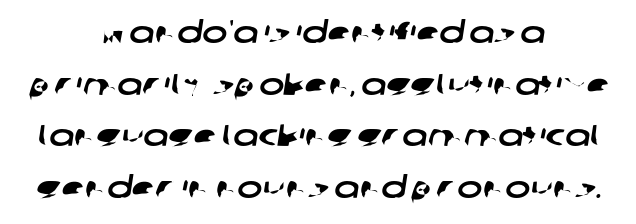
The image shows 30 px wide sans-serif type; set centered, line spacing 1.72x, normal letter spacing, not underlined; low stroke contrast and a medium x-height.
